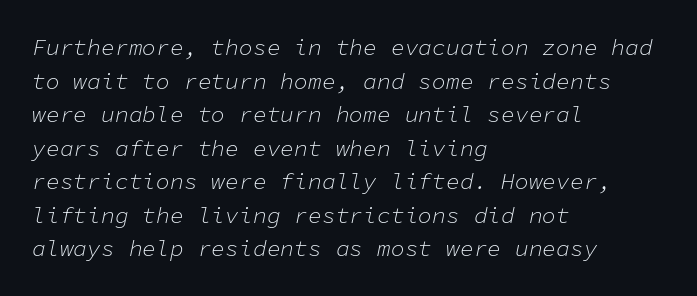
Between one letter and the next there's only the usual sliver of space. Regarding leading, the lines here are spaced in the standard way. Lines of text with bare space underneath. The specimen reads as italic at a glance.
